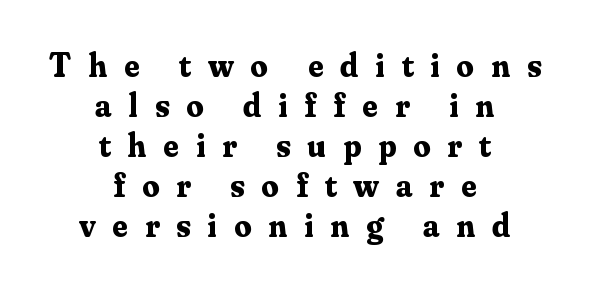
Q: Is the text bold? A: Yes.
Q: Is the text italic (slanted)? A: No, it is upright.
Q: Is the typeface a serif or a sans-serif typeface? A: Serif.
Q: Is the text underlined? A: No.
Q: How is the paragraph aligned? A: Centered.
Q: Is the spacing between letters normal or unusually wide? A: Unusually wide.
Q: Width (condensed, normal, or wide)? A: Normal.
Q: Stroke contrast? A: Medium.
Q: x-height? A: Small.
Q: Monospaced? A: No.
